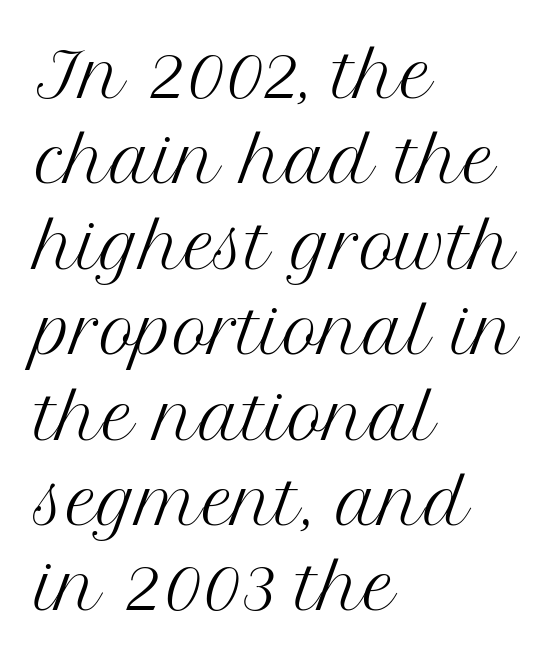
Words appear dense and cohesive because spacing is normal. Every row of glyphs begins at an identical x-position on the left.
